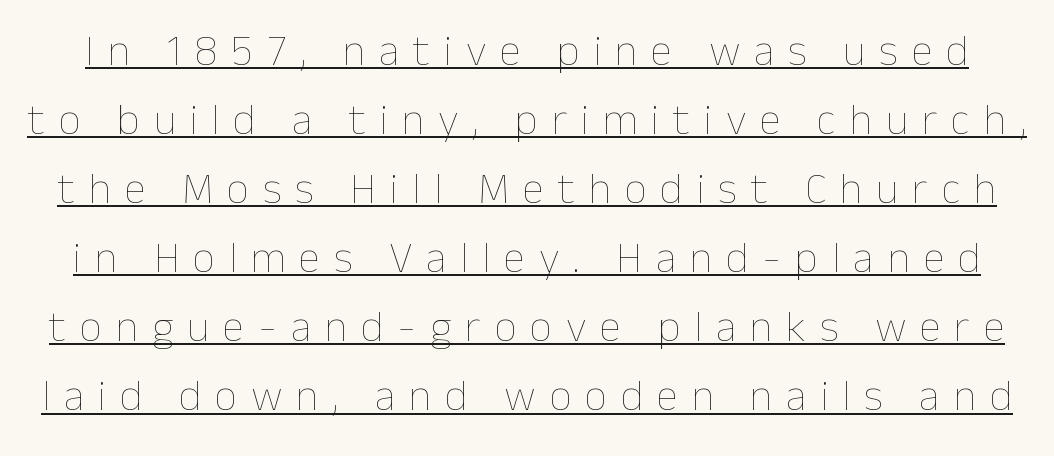
Q: Is the text bold? A: No.
Q: Is the text italic (slanted)? A: No, it is upright.
Q: Is the text underlined? A: Yes.
Q: Is the spacing between letters normal or unusually wide? A: Unusually wide.
Q: Is the spacing between lines tight, normal or loose? A: Normal.
Q: Width (condensed, normal, or wide)? A: Normal.
Q: Stroke contrast? A: Low.
Q: x-height? A: Medium.
Q: Monospaced? A: No.
